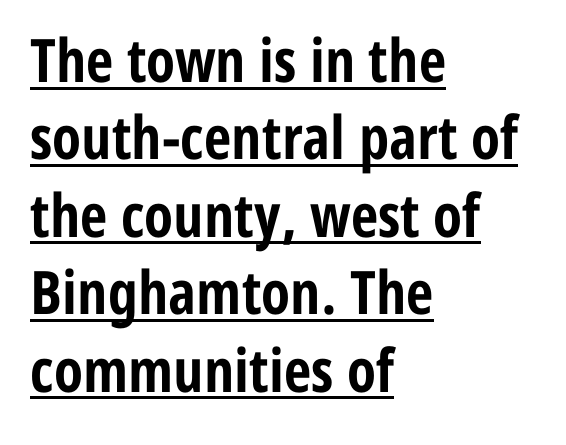
Q: Is the text bold? A: Yes.
Q: Is the text italic (slanted)? A: No, it is upright.
Q: Is the typeface a serif or a sans-serif typeface? A: Sans-serif.
Q: Is the text underlined? A: Yes.
Q: How is the paragraph aligned? A: Left-aligned.
Q: Is the spacing between letters normal or unusually wide? A: Normal.
Q: Is the spacing between lines tight, normal or loose? A: Normal.
Q: Width (condensed, normal, or wide)? A: Condensed.
Q: Stroke contrast? A: Low.
Q: x-height? A: Medium.
Q: Monospaced? A: No.
